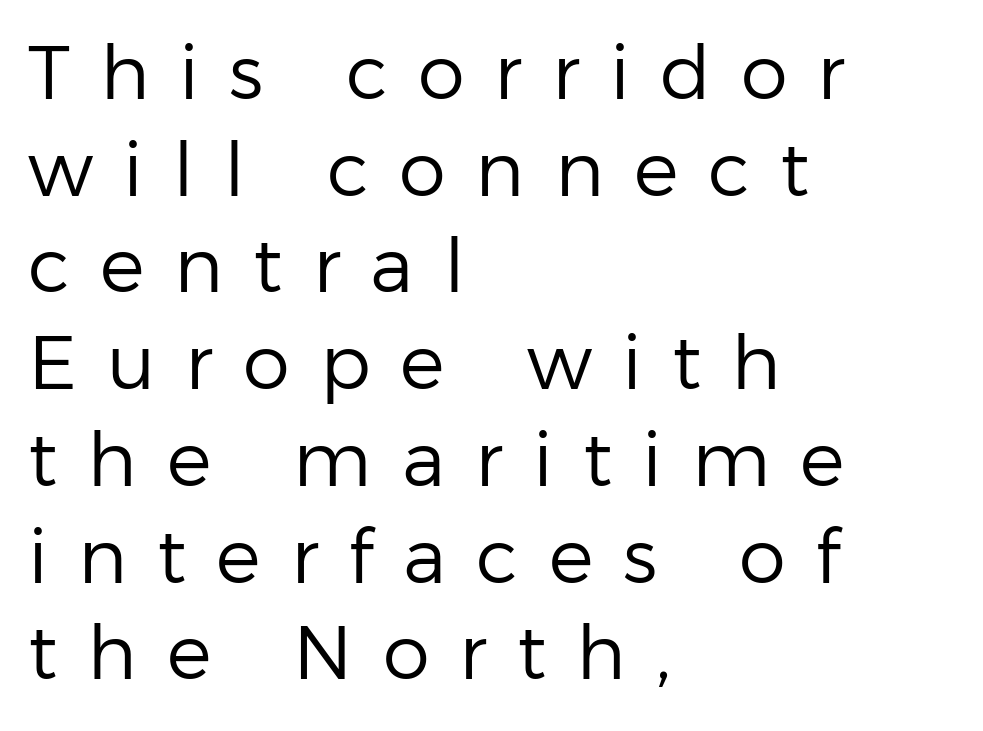
Does the lettering tilt? It doesn't — this is upright. A bare baseline throughout the passage. The weight would be labelled regular, book, light, or lighter still. Vertical spacing — default. These lines stack with their left ends in a neat column.
